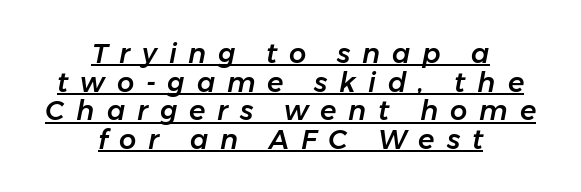
{"italic": "yes", "lean": "right", "slant_degrees": 11, "underline": "yes", "align": "center", "line_spacing": "tight", "line_spacing_ratio": 1.06, "letter_spacing": "wide", "letter_spacing_em": 0.44, "glyph_px": 27}
